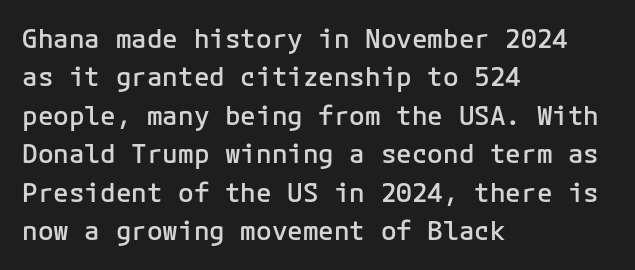
{"italic": "no", "bold": "semi", "underline": "no", "align": "left", "line_spacing": "normal", "line_spacing_ratio": 1.48, "letter_spacing": "normal", "letter_spacing_em": 0.0, "glyph_px": 26}
